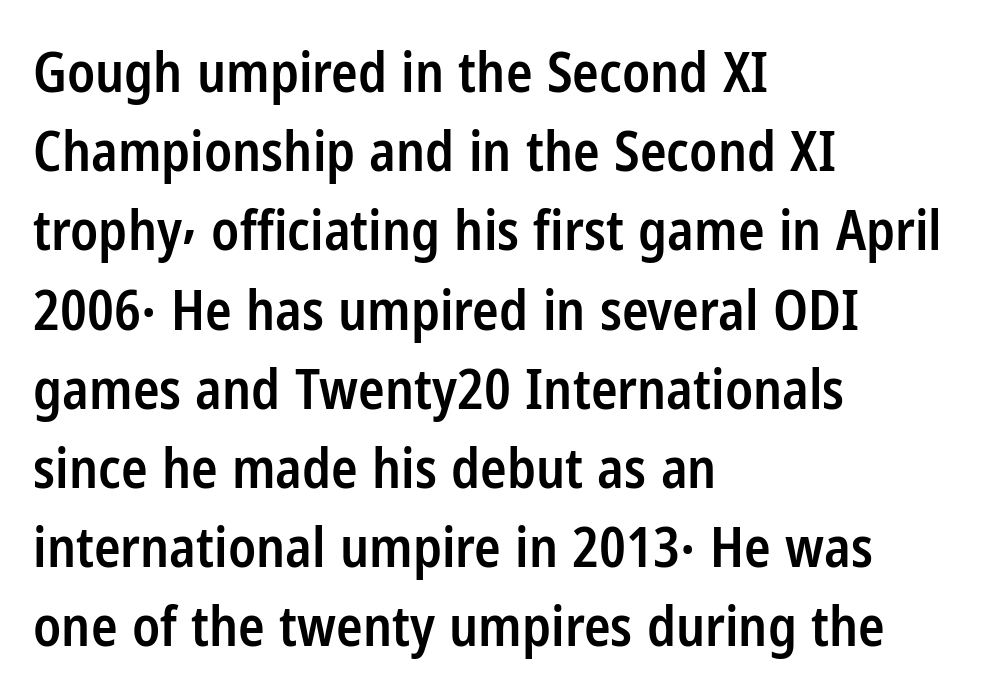
Q: Is the text bold? A: Semi-bold.
Q: Is the text italic (slanted)? A: No, it is upright.
Q: Is the typeface a serif or a sans-serif typeface? A: Sans-serif.
Q: Is the text underlined? A: No.
Q: How is the paragraph aligned? A: Left-aligned.
Q: Is the spacing between letters normal or unusually wide? A: Normal.
Q: Is the spacing between lines tight, normal or loose? A: Normal.
Q: Width (condensed, normal, or wide)? A: Condensed.
Q: Stroke contrast? A: Low.
Q: x-height? A: Medium.
Q: Monospaced? A: No.
